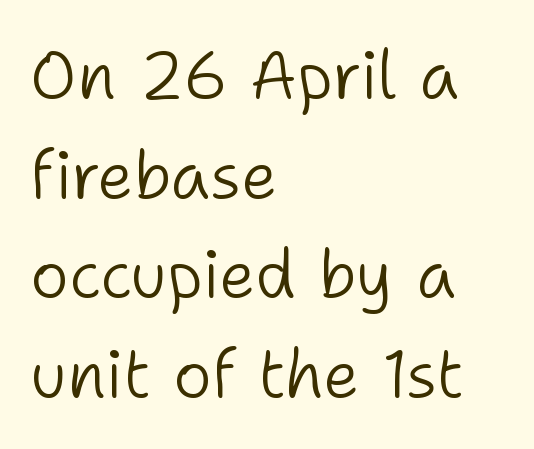
The image shows 66 px light sans-serif type, upright; set left-aligned, normal line spacing (1.51x), normal letter spacing, not underlined; low stroke contrast and a medium x-height.
